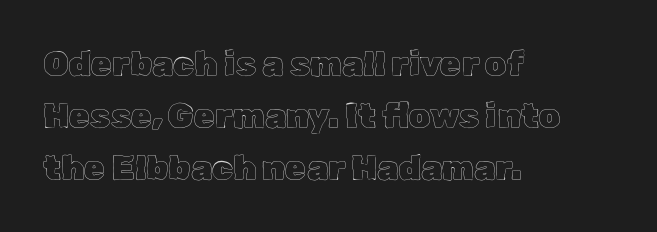
The image shows 34 px text type, upright; set left-aligned, normal line spacing (1.53x), normal letter spacing, not underlined; a medium x-height.
